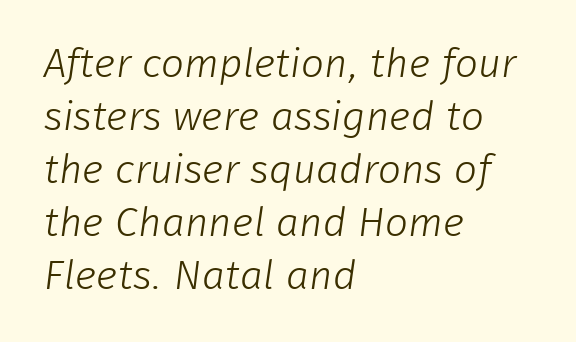
{"serif": "no", "bold": "no", "weight": "light", "width": "normal", "stroke_contrast": "low", "x_height": "medium", "monospaced": "no", "underline": "no", "align": "left", "line_spacing": "normal", "line_spacing_ratio": 1.29, "letter_spacing": "normal", "letter_spacing_em": 0.0, "glyph_px": 41}
